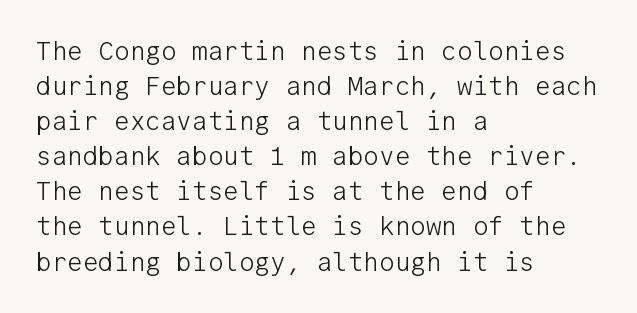
The image shows 26 px text type, upright; set left-aligned, normal line spacing (1.35x), normal letter spacing, not underlined.
